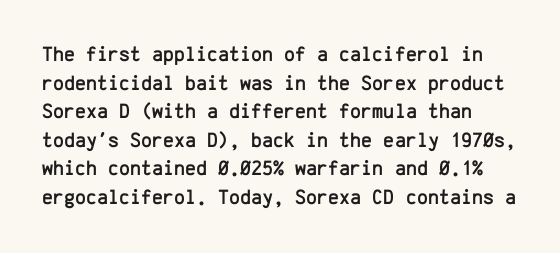
The image shows 21 px text type, upright; set normal line spacing (1.36x), normal letter spacing, not underlined.
